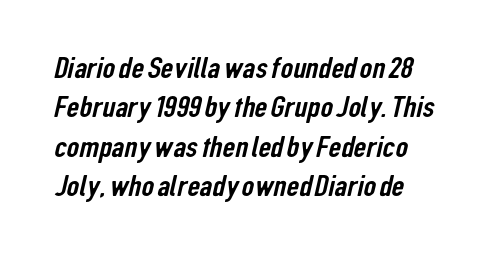
The image shows 31 px condensed sans-serif type; set left-aligned, normal line spacing (1.27x), normal letter spacing, not underlined; low stroke contrast and a medium x-height.
